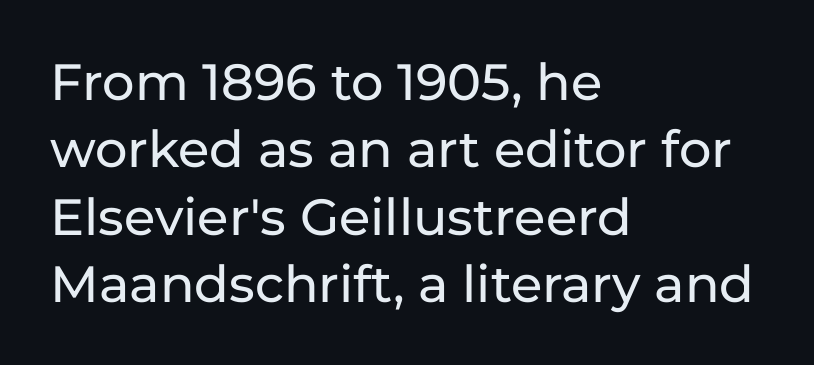
Q: Is the text italic (slanted)? A: No, it is upright.
Q: Is the typeface a serif or a sans-serif typeface? A: Sans-serif.
Q: Is the text underlined? A: No.
Q: How is the paragraph aligned? A: Left-aligned.
Q: Is the spacing between letters normal or unusually wide? A: Normal.
Q: Is the spacing between lines tight, normal or loose? A: Normal.
Q: Width (condensed, normal, or wide)? A: Normal.
Q: Stroke contrast? A: Low.
Q: x-height? A: Medium.
Q: Monospaced? A: No.
